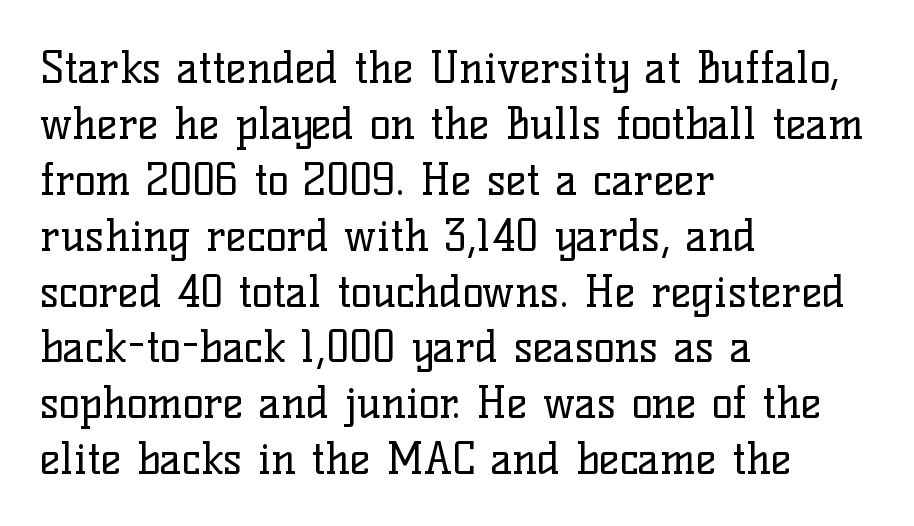
Note the varied advance widths — an 'i' is clearly narrower than an 'm'. Honestly, the letter spacing is just normal — you wouldn't notice it. The passage shown is not bold in any degree. All the whitespace from short lines collects on the right. Serifs: yes, visible at the terminals of the letterforms.
